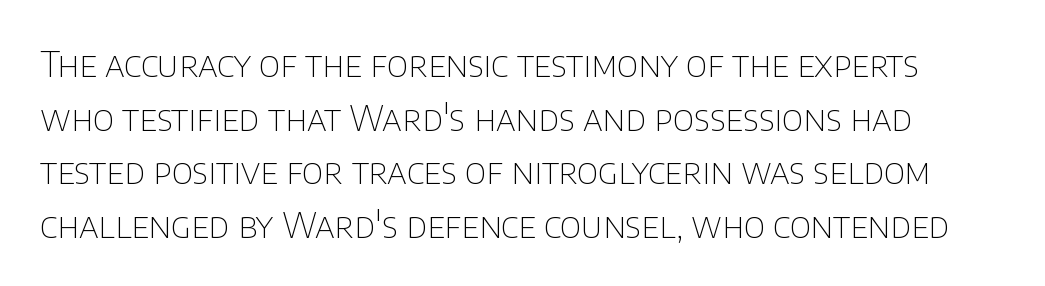
The image shows 35 px thin sans-serif type, upright; set normal line spacing (1.53x), normal letter spacing, not underlined; low stroke contrast and a large x-height.
